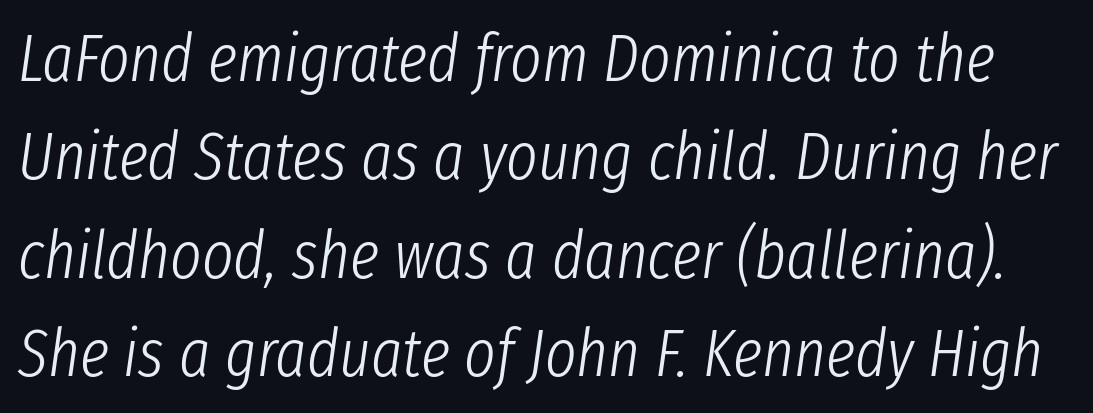
The image shows 67 px light, condensed type, italic (leaning right); set normal line spacing (1.47x), normal letter spacing, not underlined; low stroke contrast and a medium x-height.
